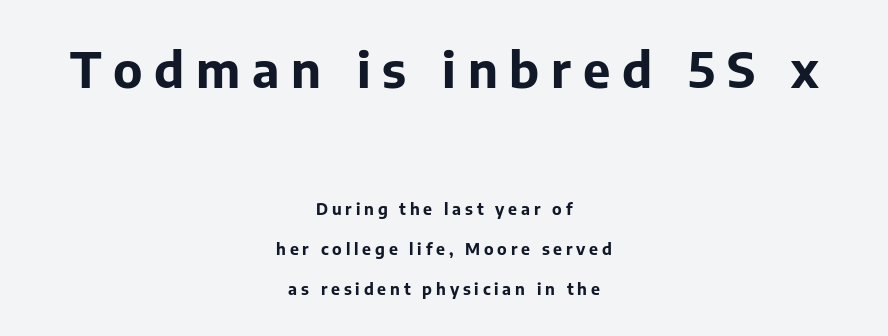
Unlike a traditional serif, this face leaves its strokes unadorned. A roman cut, with each character standing at attention. Clear beneath every line of the passage. Airy leading. A typesetter would call this proportional, since set widths differ per character.
